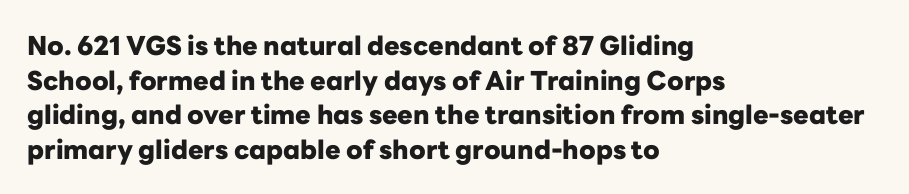
{"italic": "no", "bold": "yes", "underline": "no", "align": "left", "line_spacing": "normal", "line_spacing_ratio": 1.33, "letter_spacing": "normal", "letter_spacing_em": 0.0, "glyph_px": 26}
